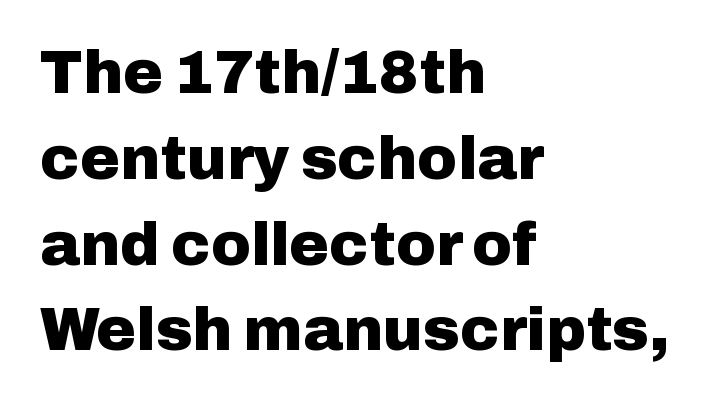
Q: Is the text bold? A: Yes.
Q: Is the text italic (slanted)? A: No, it is upright.
Q: Is the typeface a serif or a sans-serif typeface? A: Sans-serif.
Q: Is the text underlined? A: No.
Q: How is the paragraph aligned? A: Left-aligned.
Q: Is the spacing between letters normal or unusually wide? A: Normal.
Q: Is the spacing between lines tight, normal or loose? A: Normal.
Q: Width (condensed, normal, or wide)? A: Normal.
Q: Stroke contrast? A: Low.
Q: x-height? A: Medium.
Q: Monospaced? A: No.
